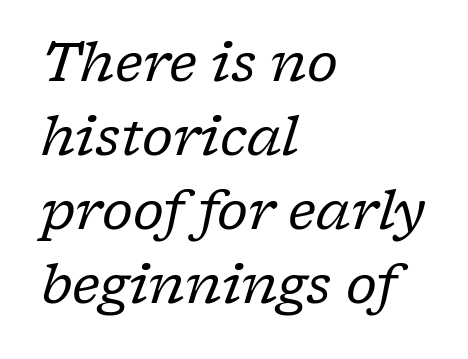
Characters follow at the spacing the type designer built in. One-word summary of the alignment: left. Is this a fixed-width face? No — the glyphs have proportional, varying widths. Only glyphs here, with clear space below each row.
